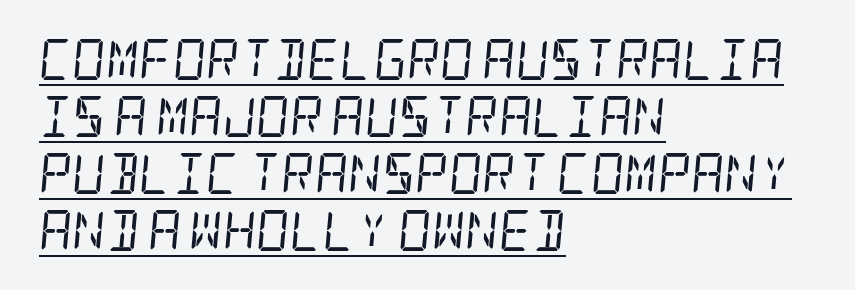
Students, observe the line beneath the letters — that is underlining. Type style note: has serifs. The passage shown stacks its lines at a standard gap. Designer's note — italics engaged.
